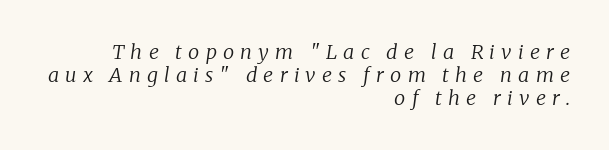
{"italic": "yes", "lean": "right", "slant_degrees": 8, "bold": "no", "underline": "no", "align": "right", "line_spacing": "tight", "line_spacing_ratio": 1.15, "letter_spacing": "wide", "letter_spacing_em": 0.31, "glyph_px": 20}
